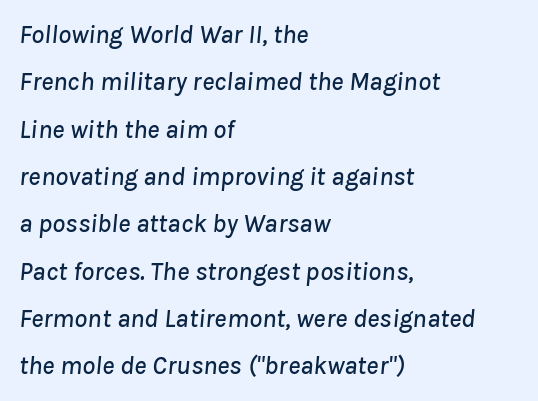
Q: Is the text italic (slanted)? A: Yes, it leans right by about 8 degrees.
Q: Is the text underlined? A: No.
Q: How is the paragraph aligned? A: Left-aligned.
Q: Is the spacing between letters normal or unusually wide? A: Normal.
